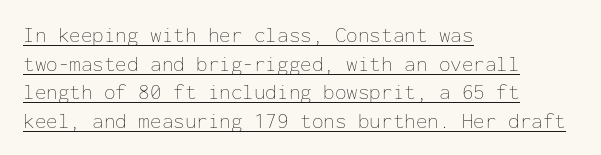
Q: Is the text bold? A: No.
Q: Is the text italic (slanted)? A: No, it is upright.
Q: Is the text underlined? A: Yes.
Q: How is the paragraph aligned? A: Left-aligned.
Q: Is the spacing between letters normal or unusually wide? A: Normal.
Q: Is the spacing between lines tight, normal or loose? A: Normal.
